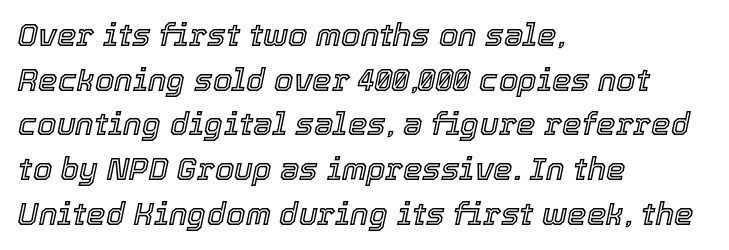
{"italic": "yes", "lean": "right", "slant_degrees": 12, "width": "normal", "x_height": "medium", "monospaced": "no", "underline": "no", "align": "left", "line_spacing": "normal", "line_spacing_ratio": 1.44, "letter_spacing": "normal", "letter_spacing_em": 0.0, "glyph_px": 31}
